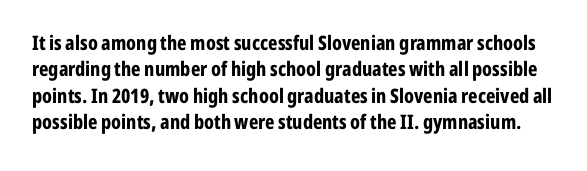
{"italic": "no", "bold": "yes", "underline": "no", "line_spacing": "normal", "line_spacing_ratio": 1.32, "letter_spacing": "normal", "letter_spacing_em": 0.0, "glyph_px": 20}
